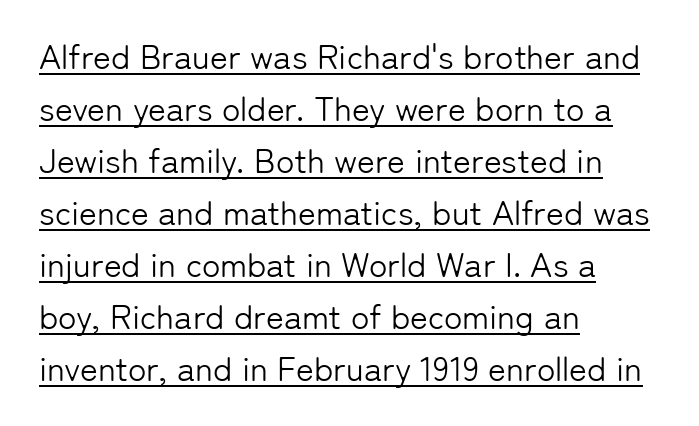
Q: Is the text bold? A: No.
Q: Is the text italic (slanted)? A: No, it is upright.
Q: Is the typeface a serif or a sans-serif typeface? A: Sans-serif.
Q: Is the text underlined? A: Yes.
Q: How is the paragraph aligned? A: Left-aligned.
Q: Is the spacing between letters normal or unusually wide? A: Normal.
Q: Is the spacing between lines tight, normal or loose? A: Normal.
Q: Width (condensed, normal, or wide)? A: Normal.
Q: Stroke contrast? A: Low.
Q: x-height? A: Medium.
Q: Monospaced? A: No.
